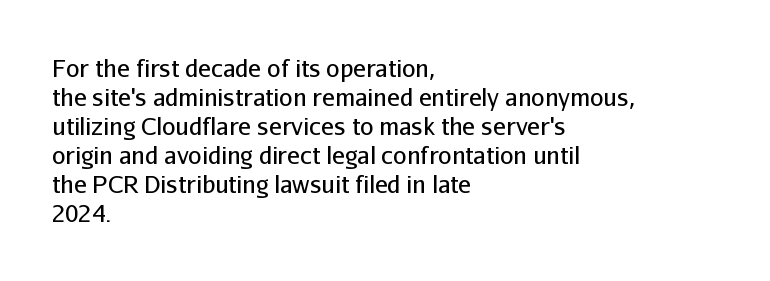
The image shows 24 px text type, upright; set left-aligned, line spacing 1.21x, normal letter spacing, not underlined.
